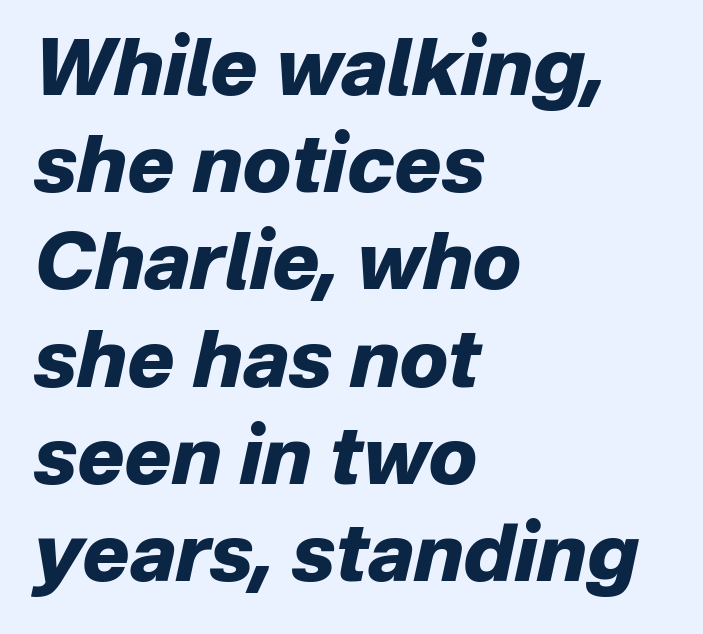
The image shows 79 px heavy type, italic (leaning right); set left-aligned, line spacing 1.23x, normal letter spacing, not underlined; low stroke contrast and a medium x-height.
